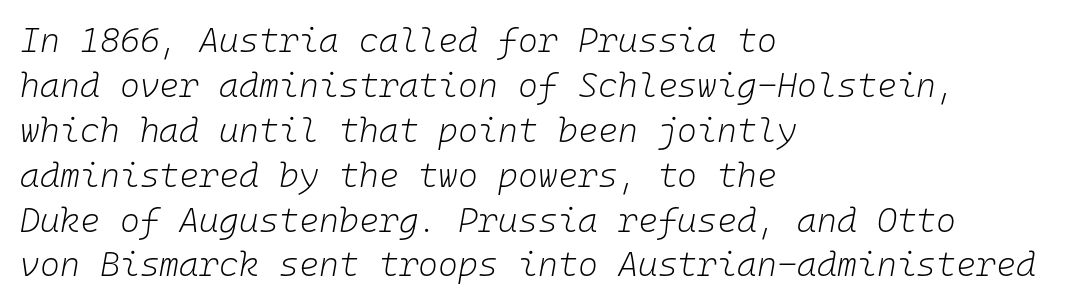
The image shows 34 px light type, italic (leaning right), monospaced; set left-aligned, normal line spacing (1.32x), normal letter spacing, not underlined; low stroke contrast and a medium x-height.
